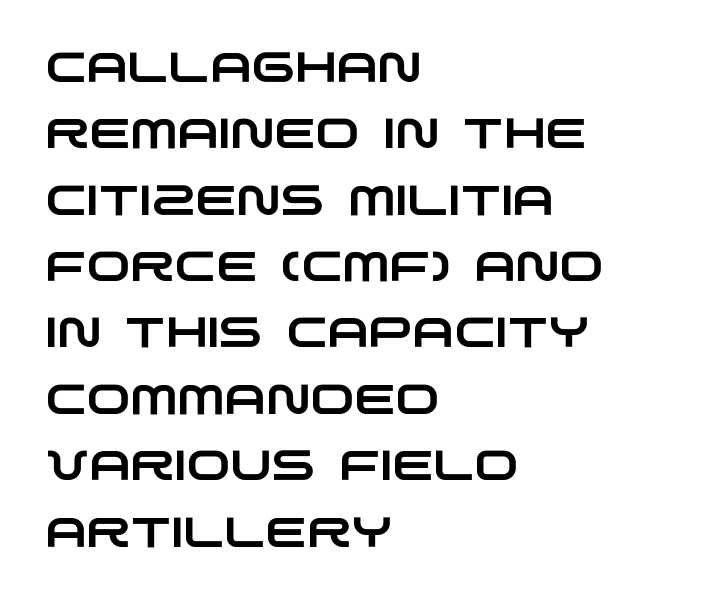
The image shows 42 px wide sans-serif type; set left-aligned, normal line spacing (1.58x), normal letter spacing, not underlined; low stroke contrast and a large x-height.
